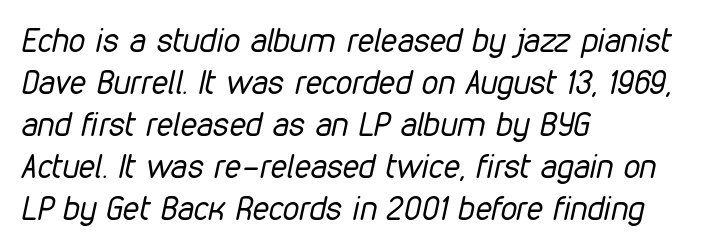
{"italic": "yes", "lean": "right", "slant_degrees": 12, "bold": "no", "weight": "regular", "width": "condensed", "stroke_contrast": "low", "x_height": "medium", "monospaced": "no", "underline": "no", "align": "left", "line_spacing": "normal", "line_spacing_ratio": 1.27, "letter_spacing": "normal", "letter_spacing_em": 0.0, "glyph_px": 33}
